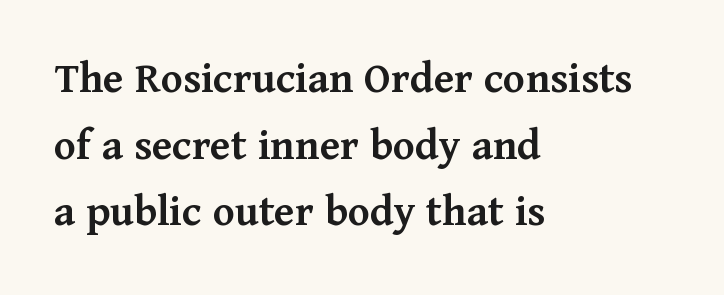
The image shows 46 px semibold serif type, upright; set left-aligned, normal line spacing (1.45x), normal letter spacing, not underlined; medium stroke contrast and a medium x-height.
